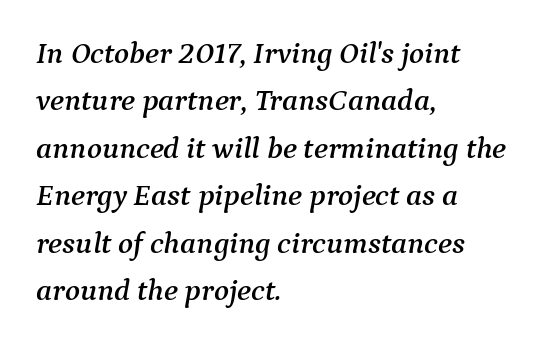
Q: Is the text italic (slanted)? A: Yes, it leans right by about 9 degrees.
Q: Is the typeface a serif or a sans-serif typeface? A: Serif.
Q: Is the text underlined? A: No.
Q: How is the paragraph aligned? A: Left-aligned.
Q: Is the spacing between letters normal or unusually wide? A: Normal.
Q: Is the spacing between lines tight, normal or loose? A: Normal.
Q: Width (condensed, normal, or wide)? A: Normal.
Q: Stroke contrast? A: Medium.
Q: x-height? A: Medium.
Q: Monospaced? A: No.
